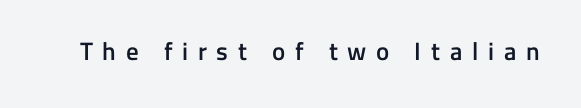
How are the letters spaced? Widely, with obvious added tracking. The letters stand upright; this is a roman face. The area under the type is left untouched. Emphasis by weight is partial: semibold.
